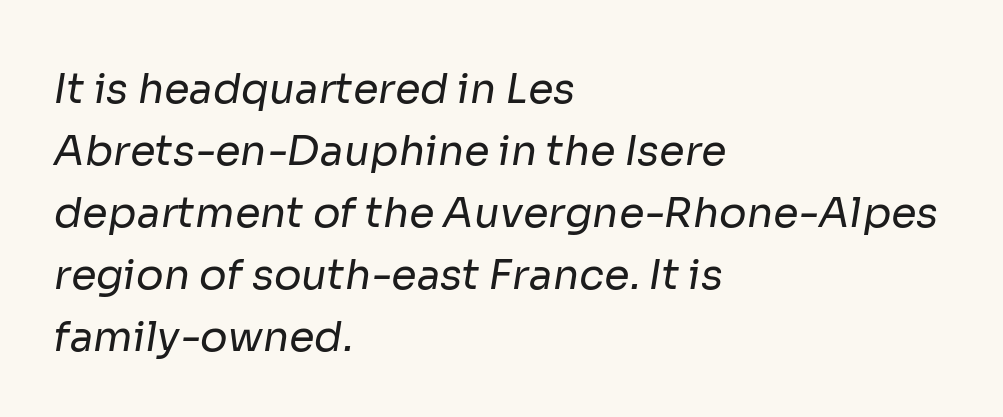
Q: Is the text bold? A: No.
Q: Is the typeface a serif or a sans-serif typeface? A: Sans-serif.
Q: Is the text underlined? A: No.
Q: How is the paragraph aligned? A: Left-aligned.
Q: Is the spacing between letters normal or unusually wide? A: Normal.
Q: Is the spacing between lines tight, normal or loose? A: Normal.
Q: Width (condensed, normal, or wide)? A: Normal.
Q: Stroke contrast? A: Low.
Q: x-height? A: Medium.
Q: Monospaced? A: No.
